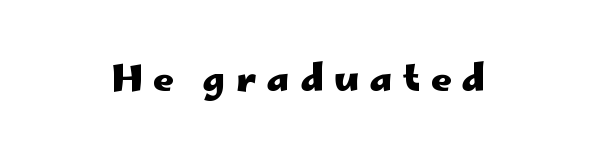
Short note: letters widely spaced. A full-strength bold gives these letters their thick strokes. Only glyphs here, with clear space below each row. Each letter's strokes conclude bluntly, with no projecting serifs. Do the letters lean? They stand straight. The passage shown is typed in a proportional face where columns would drift.
